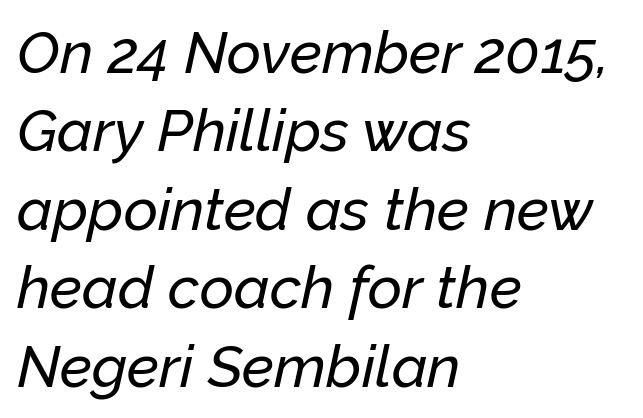
The image shows 59 px text type, italic (leaning right); set left-aligned, normal line spacing (1.33x), normal letter spacing, not underlined; low stroke contrast and a medium x-height.
